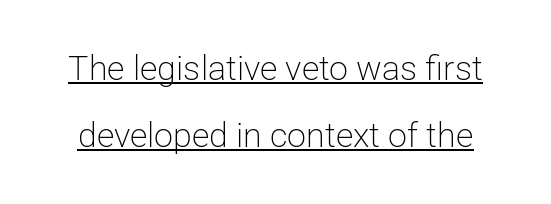
Q: Is the text bold? A: No.
Q: Is the text italic (slanted)? A: No, it is upright.
Q: Is the typeface a serif or a sans-serif typeface? A: Sans-serif.
Q: Is the text underlined? A: Yes.
Q: Is the spacing between letters normal or unusually wide? A: Normal.
Q: Is the spacing between lines tight, normal or loose? A: Loose.
Q: Width (condensed, normal, or wide)? A: Normal.
Q: Stroke contrast? A: Low.
Q: x-height? A: Medium.
Q: Monospaced? A: No.
